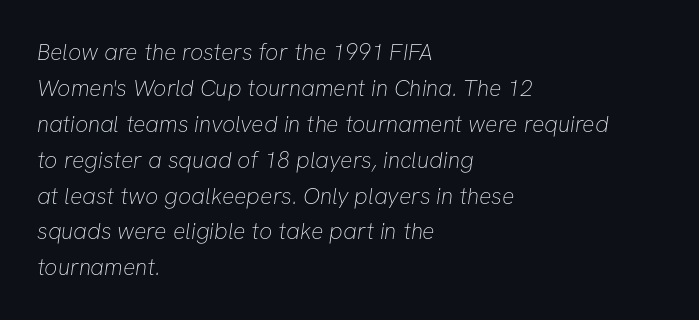
The image shows 23 px text type; set left-aligned, normal line spacing (1.56x), normal letter spacing, not underlined.
